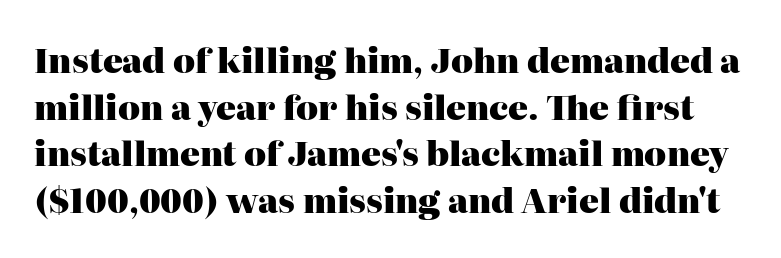
{"serif": "yes", "italic": "no", "bold": "yes", "weight": "heavy", "width": "normal", "stroke_contrast": "high", "x_height": "medium", "monospaced": "no", "underline": "no", "line_spacing": "normal", "line_spacing_ratio": 1.41, "letter_spacing": "normal", "letter_spacing_em": 0.0, "glyph_px": 33}
